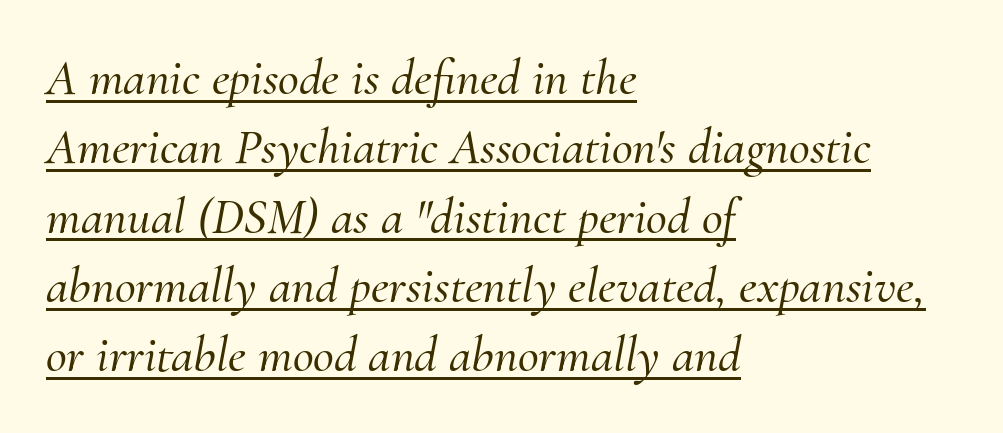
A baseline rule has been typeset under these characters. Notice how the stems are inclined rather than vertical — that's the hallmark of italics. Normally led — the rows are evenly, conventionally spaced. Note the varied advance widths — an 'i' is clearly narrower than an 'm'. Visually the block forms a straight wall on the left and a jagged coastline on the right. The letters sit at their default tracking, neither squeezed nor spread.
